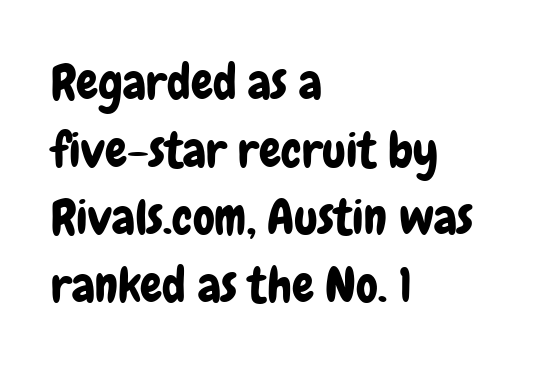
Q: Is the text italic (slanted)? A: No, it is upright.
Q: Is the typeface a serif or a sans-serif typeface? A: Sans-serif.
Q: Is the text underlined? A: No.
Q: How is the paragraph aligned? A: Left-aligned.
Q: Is the spacing between letters normal or unusually wide? A: Normal.
Q: Is the spacing between lines tight, normal or loose? A: Normal.
Q: Width (condensed, normal, or wide)? A: Condensed.
Q: Stroke contrast? A: Low.
Q: x-height? A: Medium.
Q: Monospaced? A: No.
